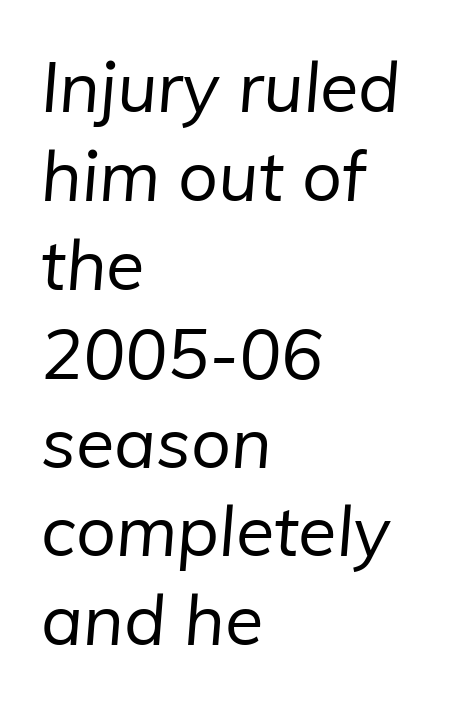
Grotesque or geometric, the face here clearly has no serifs. Beneath every word, the page is bare. Summary of vertical rhythm: regular, with standard interline spacing. A classic flush-left, rag-right setting is used for this passage. Here the glyphs are tracked normally, forming tight word shapes.
